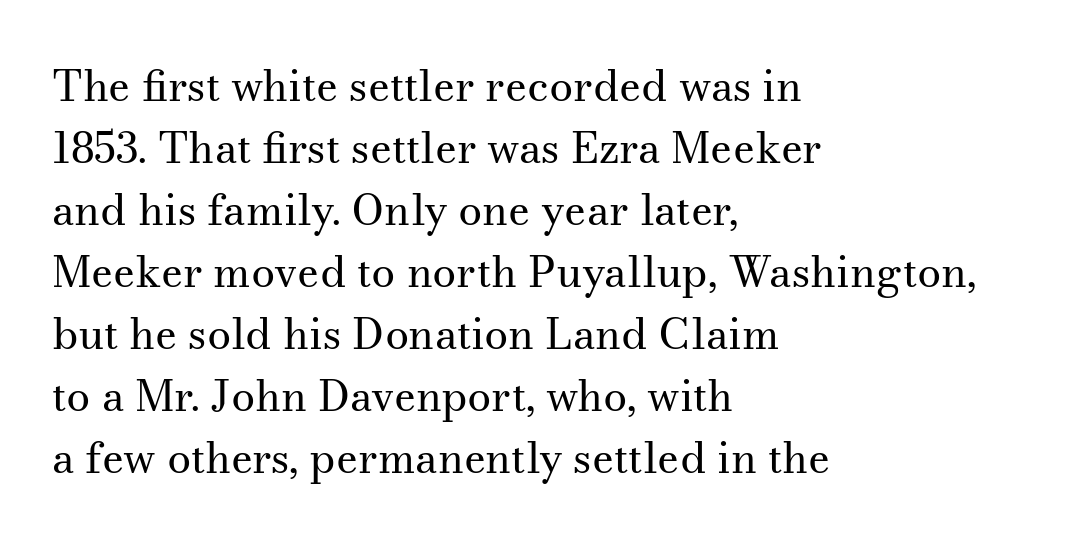
Is this a fixed-width face? No — the glyphs have proportional, varying widths. Line spacing here is normal. Weight: not bold — regular or lighter. Anything drawn beneath the words? Only blank space. The paragraph shown leans on its left margin.
